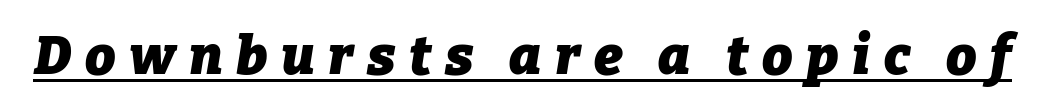
The typesetting leans heavy: a genuine bold. This sample has the flowing, uneven cadence of proportional lettering. Spacing between characters has been opened up far beyond the box default. You can see a thin bar hugging the bottom of the glyphs. Posture: slanted.
